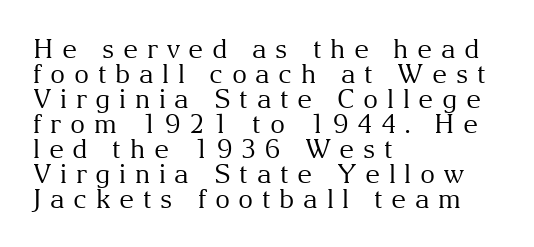
The image shows 26 px text type, upright; set left-aligned, tight line spacing (0.96x), unusually wide letter spacing (+0.33 em), not underlined.
